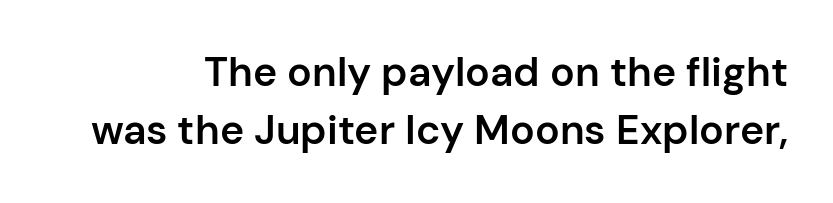
Q: Is the text bold? A: Semi-bold.
Q: Is the text italic (slanted)? A: No, it is upright.
Q: Is the typeface a serif or a sans-serif typeface? A: Sans-serif.
Q: Is the text underlined? A: No.
Q: Is the spacing between letters normal or unusually wide? A: Normal.
Q: Is the spacing between lines tight, normal or loose? A: Normal.
Q: Width (condensed, normal, or wide)? A: Normal.
Q: Stroke contrast? A: Low.
Q: x-height? A: Medium.
Q: Monospaced? A: No.
